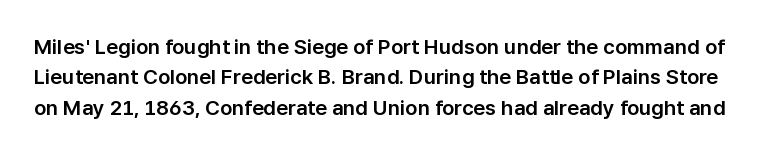
Descenders are the only things crossing below the line. Spacing between characters is what you'd get straight out of the box. Compared with typical paragraphs, the rows here are spaced about the same. Every character sits straight up, as roman type does.
